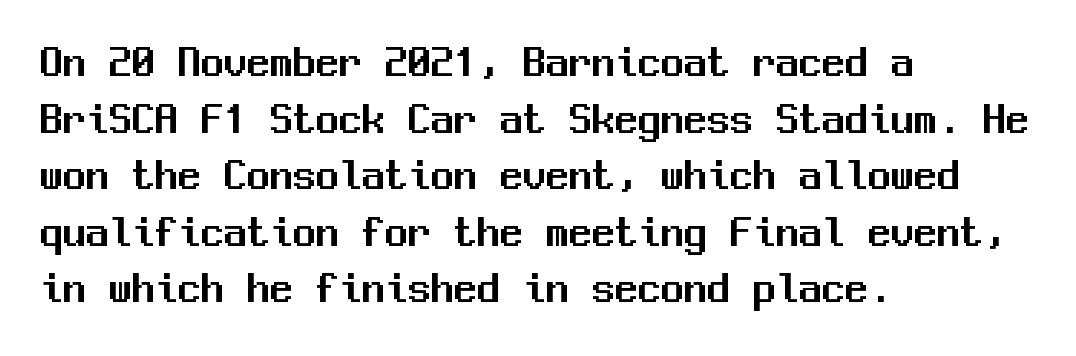
The image shows 46 px sans-serif type, upright, monospaced; set left-aligned, line spacing 1.23x, normal letter spacing, not underlined; medium stroke contrast and a medium x-height.
